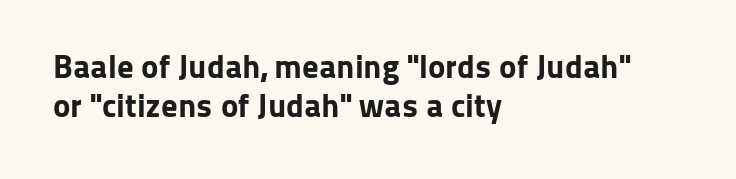
Q: Is the text bold? A: Yes.
Q: Is the text italic (slanted)? A: No, it is upright.
Q: Is the typeface a serif or a sans-serif typeface? A: Sans-serif.
Q: Is the text underlined? A: No.
Q: How is the paragraph aligned? A: Left-aligned.
Q: Is the spacing between letters normal or unusually wide? A: Normal.
Q: Width (condensed, normal, or wide)? A: Normal.
Q: Stroke contrast? A: Low.
Q: x-height? A: Medium.
Q: Monospaced? A: No.
